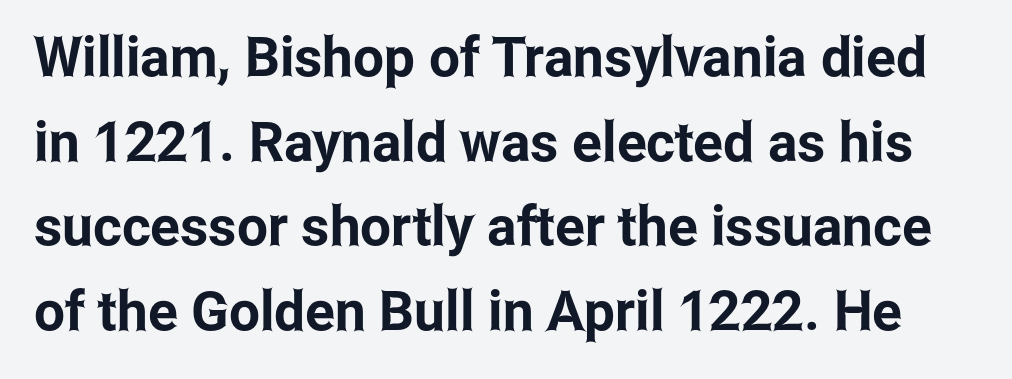
Observe the ordinary spacing: letters are neighbours, not strangers. Notice how descenders clear the ascenders below comfortably — that's standard leading. Upright lettering throughout. This rendering features lettering with no underline. Serifs: no, the terminals of the letterforms are clean.
